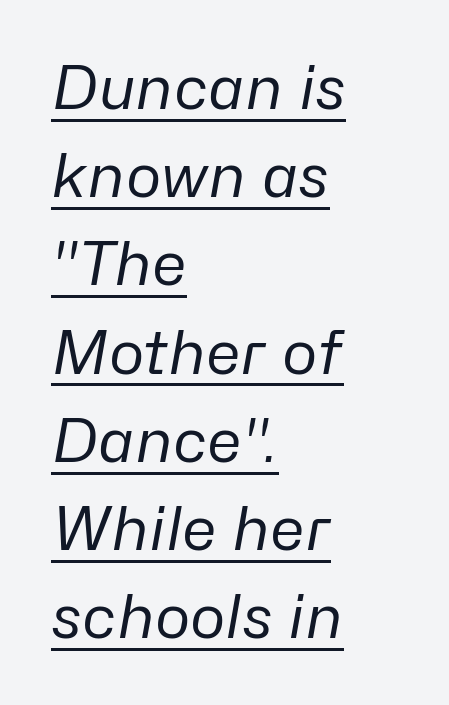
The image shows 60 px regular-weight type, italic (leaning right); set left-aligned, normal line spacing (1.47x), normal letter spacing, underlined; low stroke contrast and a medium x-height.
